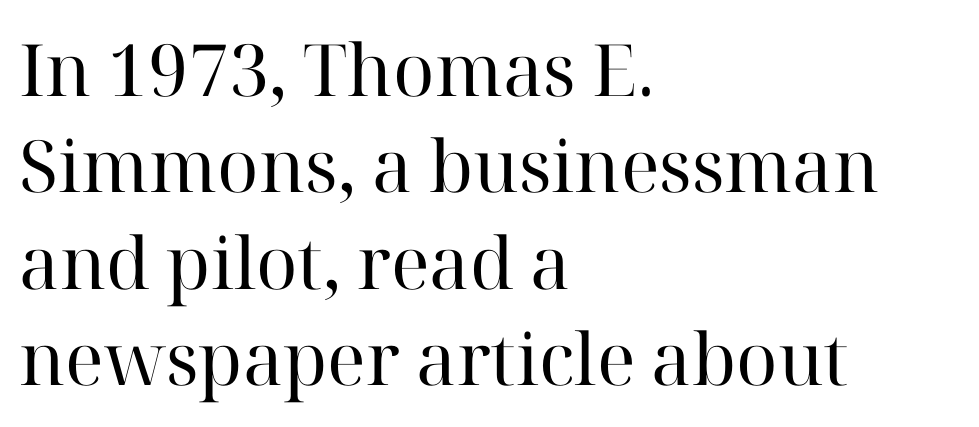
The image shows 72 px regular-weight serif type, upright; set left-aligned, normal line spacing (1.34x), normal letter spacing, not underlined; high stroke contrast and a medium x-height.
